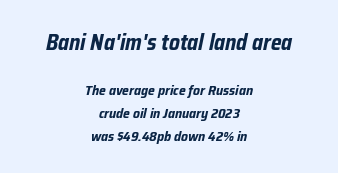
Vertically, the passage feels balanced, rows spaced as you'd expect. The letters are slanted; this is an italic face. Both edges are ragged and mirror each other, which tells us the setting is centered. Standard letterfit; no display-style spreading of the glyphs. If you squint, the top block still reads clearly — it's the larger of the two.
